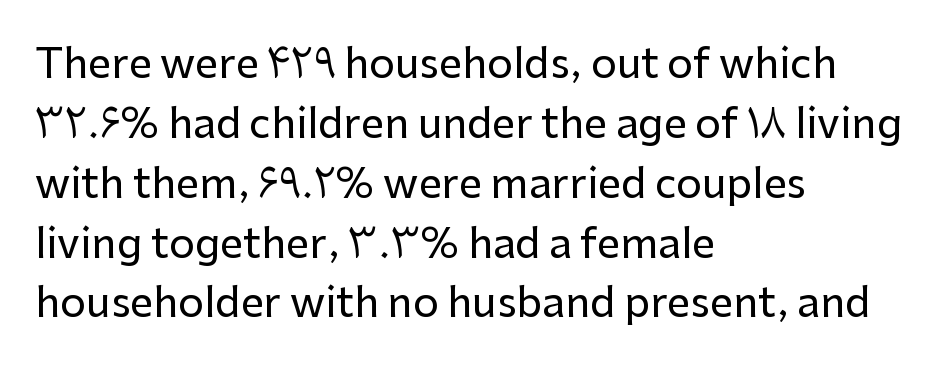
Q: Is the text italic (slanted)? A: No, it is upright.
Q: Is the typeface a serif or a sans-serif typeface? A: Sans-serif.
Q: Is the text underlined? A: No.
Q: How is the paragraph aligned? A: Left-aligned.
Q: Is the spacing between letters normal or unusually wide? A: Normal.
Q: Is the spacing between lines tight, normal or loose? A: Normal.
Q: Width (condensed, normal, or wide)? A: Normal.
Q: Stroke contrast? A: Low.
Q: x-height? A: Medium.
Q: Monospaced? A: No.
